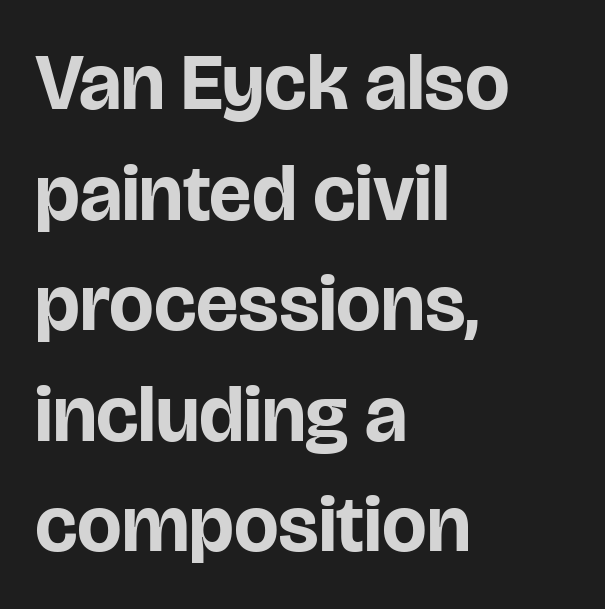
The image shows 79 px bold sans-serif type, upright; set left-aligned, normal line spacing (1.4x), normal letter spacing, not underlined; low stroke contrast and a large x-height.
